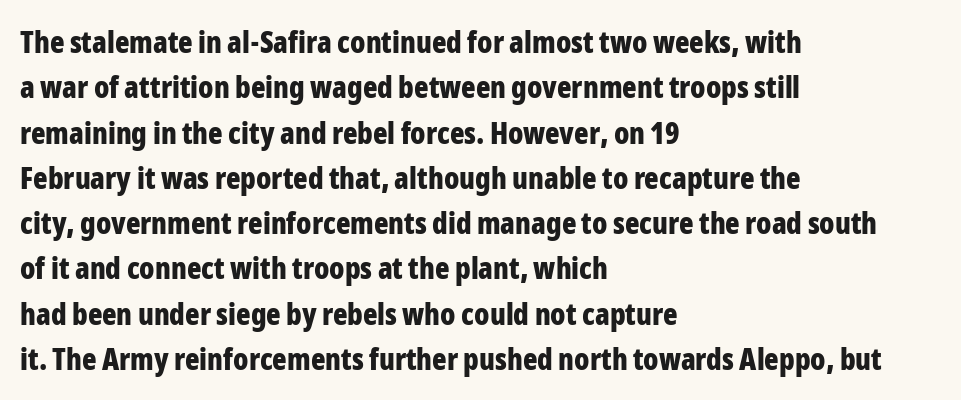
Q: Is the text bold? A: Yes.
Q: Is the text italic (slanted)? A: No, it is upright.
Q: Is the typeface a serif or a sans-serif typeface? A: Sans-serif.
Q: Is the text underlined? A: No.
Q: How is the paragraph aligned? A: Left-aligned.
Q: Is the spacing between letters normal or unusually wide? A: Normal.
Q: Is the spacing between lines tight, normal or loose? A: Normal.
Q: Width (condensed, normal, or wide)? A: Condensed.
Q: Stroke contrast? A: Low.
Q: x-height? A: Medium.
Q: Monospaced? A: No.
